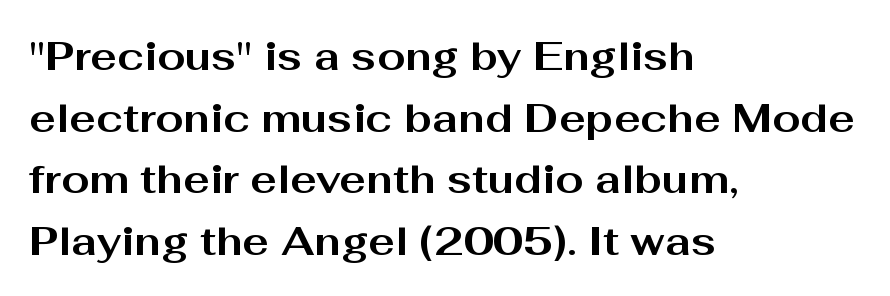
{"serif": "no", "italic": "no", "bold": "yes", "weight": "bold", "width": "wide", "stroke_contrast": "medium", "x_height": "medium", "monospaced": "no", "underline": "no", "align": "left", "line_spacing": "normal", "line_spacing_ratio": 1.54, "letter_spacing": "normal", "letter_spacing_em": 0.0, "glyph_px": 40}
